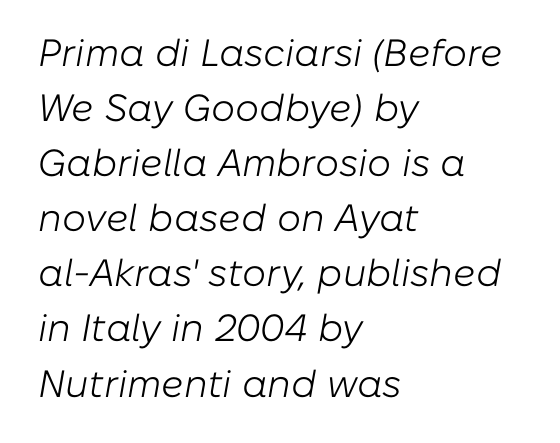
These lines keep a tight, regular rhythm from letter to letter. Visually the block forms a straight wall on the left and a jagged coastline on the right. Descender tails drop into unmarked territory. What's the leading like? Ordinary, nothing unusual. The face used here is proportionally spaced, like ordinary book or web type.
